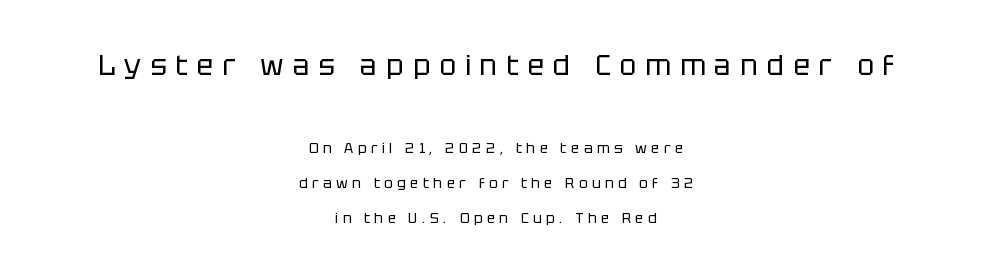
Reading down the column, the eye jumps a long way to each next line. Nope, no serifs anywhere on these letters. These lines are centered, leaving both edges ragged. Caption: upper text group enlarged, lower text group reduced. Glance below the letters and you will spot only blank space. This sample has the flowing, uneven cadence of proportional lettering.
